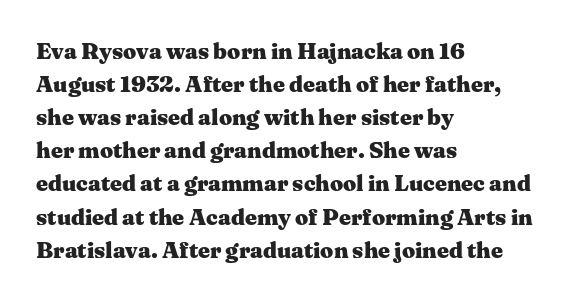
Q: Is the text bold? A: Yes.
Q: Is the text italic (slanted)? A: No, it is upright.
Q: Is the text underlined? A: No.
Q: How is the paragraph aligned? A: Left-aligned.
Q: Is the spacing between letters normal or unusually wide? A: Normal.
Q: Is the spacing between lines tight, normal or loose? A: Normal.
